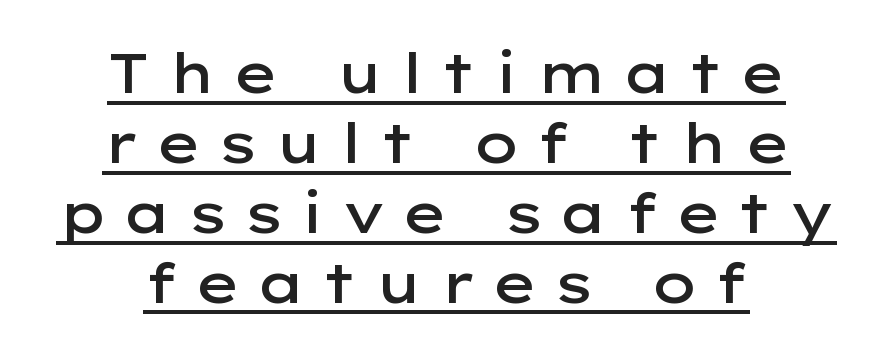
Students, observe: this is what conventionally led text looks like. Italic? Not at all — the glyphs are vertical. Nothing sits at the stroke ends, so this counts as sans-serif. You can see a thin bar hugging the bottom of the glyphs.
